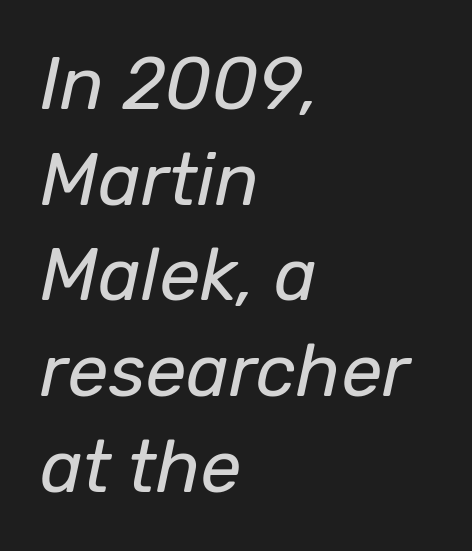
The image shows 73 px regular-weight type, italic (leaning right); set left-aligned, normal line spacing (1.31x), normal letter spacing, not underlined; low stroke contrast and a medium x-height.
